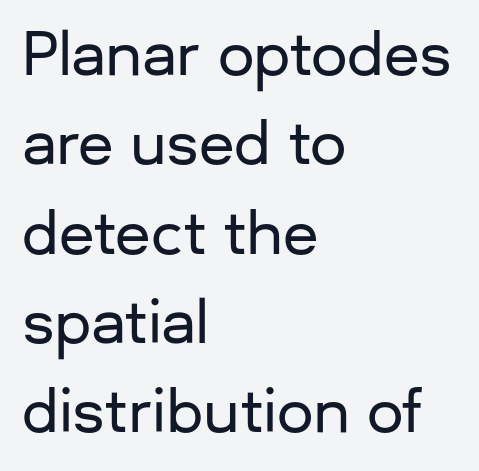
{"serif": "no", "italic": "no", "width": "normal", "stroke_contrast": "low", "x_height": "medium", "monospaced": "no", "underline": "no", "align": "left", "line_spacing": "normal", "line_spacing_ratio": 1.54, "letter_spacing": "normal", "letter_spacing_em": 0.0, "glyph_px": 58}
